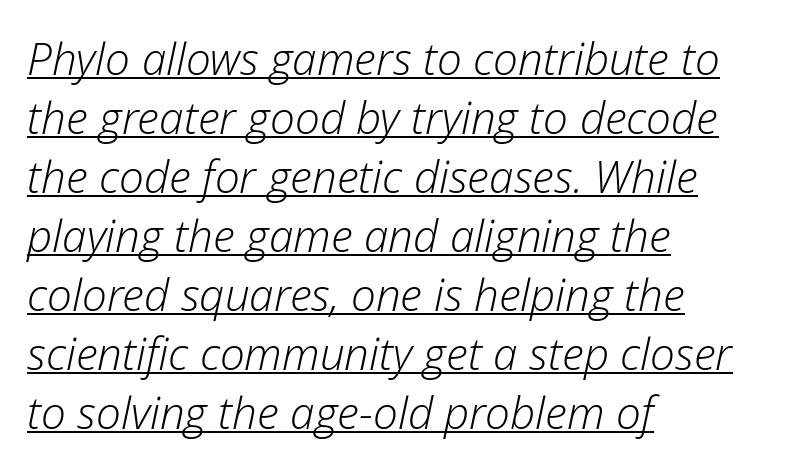
{"italic": "yes", "lean": "right", "slant_degrees": 12, "bold": "no", "weight": "light", "width": "normal", "stroke_contrast": "low", "x_height": "medium", "monospaced": "no", "underline": "yes", "align": "left", "line_spacing": "normal", "line_spacing_ratio": 1.34, "letter_spacing": "normal", "letter_spacing_em": 0.0, "glyph_px": 44}
